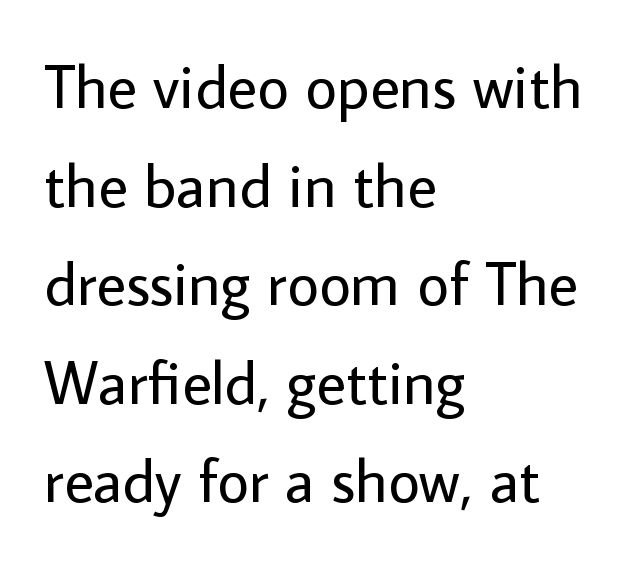
The image shows 62 px regular-weight sans-serif type, upright; set left-aligned, normal line spacing (1.59x), normal letter spacing, not underlined; low stroke contrast and a medium x-height.
